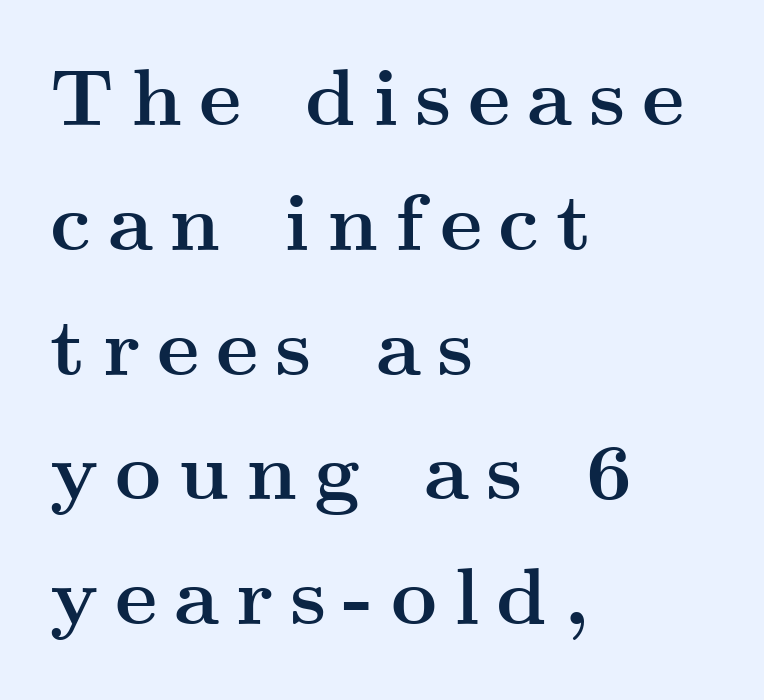
{"serif": "yes", "italic": "no", "bold": "yes", "weight": "semibold", "width": "wide", "stroke_contrast": "medium", "x_height": "small", "monospaced": "no", "underline": "no", "align": "left", "line_spacing": "normal", "line_spacing_ratio": 1.56, "letter_spacing": "wide", "letter_spacing_em": 0.21, "glyph_px": 80}
